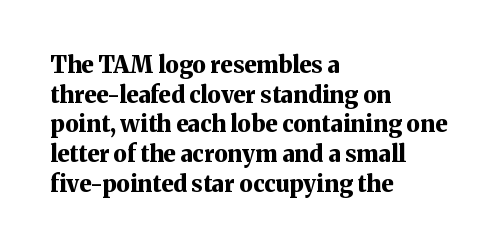
Is there any slant? The stems are plumb. Nothing unusual about the tracking: characters are spaced as the font intends. These words are printed bold, with thick strokes throughout. Evenly set lines give the paragraph a standard silhouette.
